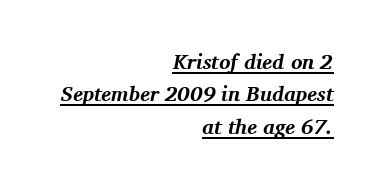
Q: Is the text bold? A: Yes.
Q: Is the text italic (slanted)? A: Yes, it leans right by about 11 degrees.
Q: Is the text underlined? A: Yes.
Q: How is the paragraph aligned? A: Right-aligned.
Q: Is the spacing between letters normal or unusually wide? A: Normal.
Q: Is the spacing between lines tight, normal or loose? A: Normal.
